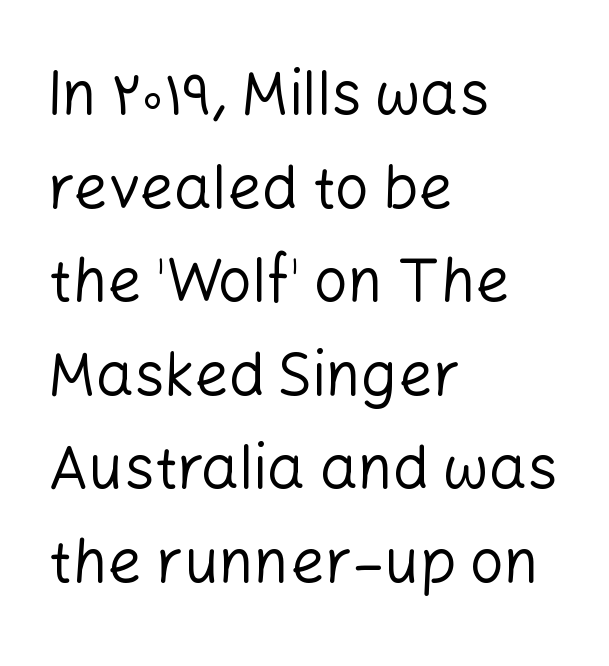
Q: Is the text bold? A: No.
Q: Is the text italic (slanted)? A: No, it is upright.
Q: Is the typeface a serif or a sans-serif typeface? A: Sans-serif.
Q: Is the text underlined? A: No.
Q: How is the paragraph aligned? A: Left-aligned.
Q: Is the spacing between letters normal or unusually wide? A: Normal.
Q: Is the spacing between lines tight, normal or loose? A: Normal.
Q: Width (condensed, normal, or wide)? A: Normal.
Q: Stroke contrast? A: Low.
Q: x-height? A: Medium.
Q: Monospaced? A: No.
